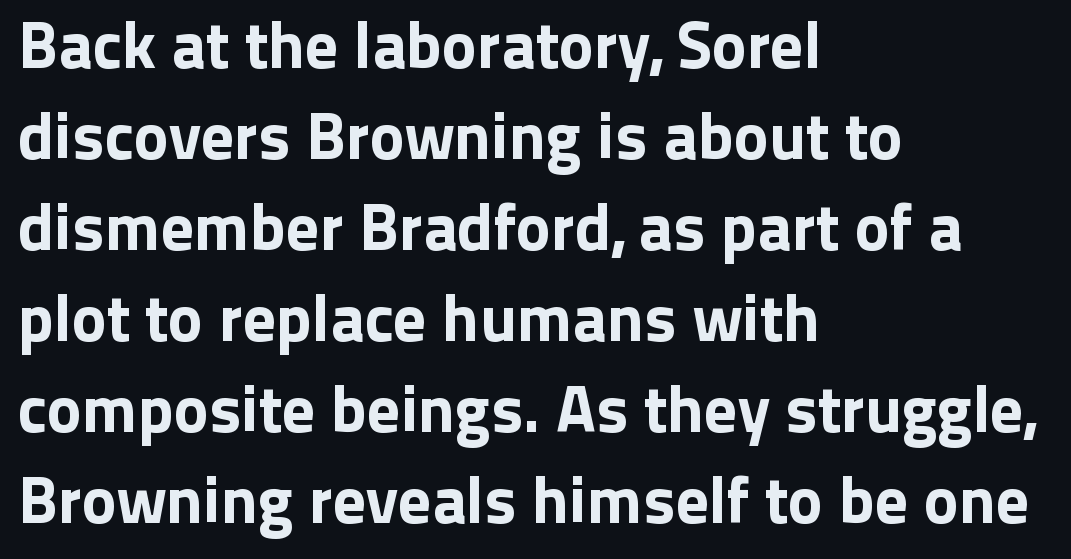
{"serif": "no", "italic": "no", "width": "normal", "stroke_contrast": "low", "x_height": "medium", "monospaced": "no", "underline": "no", "align": "left", "line_spacing": "normal", "line_spacing_ratio": 1.38, "letter_spacing": "normal", "letter_spacing_em": 0.0, "glyph_px": 66}
